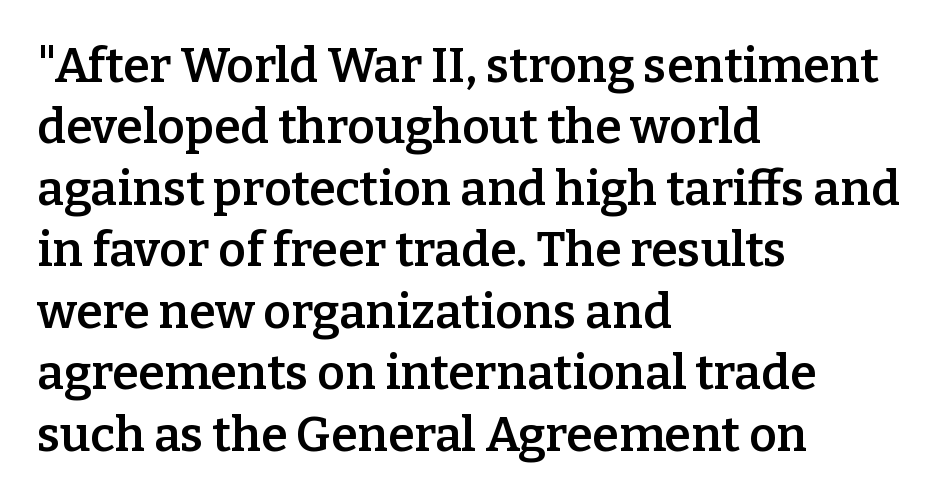
Q: Is the text bold? A: Semi-bold.
Q: Is the text italic (slanted)? A: No, it is upright.
Q: Is the typeface a serif or a sans-serif typeface? A: Serif.
Q: Is the text underlined? A: No.
Q: How is the paragraph aligned? A: Left-aligned.
Q: Is the spacing between letters normal or unusually wide? A: Normal.
Q: Is the spacing between lines tight, normal or loose? A: Normal.
Q: Width (condensed, normal, or wide)? A: Normal.
Q: Stroke contrast? A: Low.
Q: x-height? A: Medium.
Q: Monospaced? A: No.
